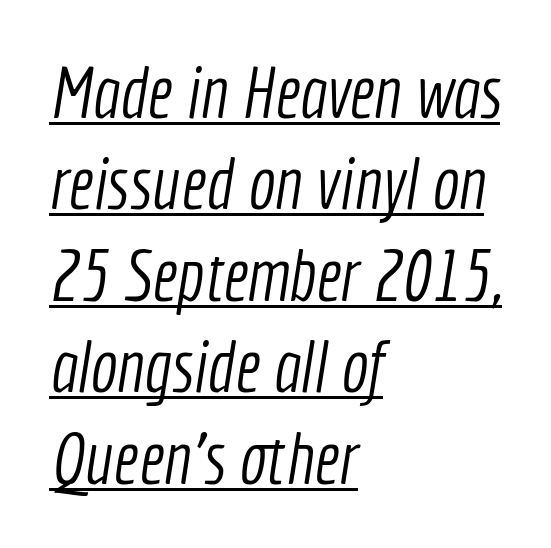
{"serif": "no", "bold": "no", "weight": "light", "width": "condensed", "x_height": "medium", "monospaced": "no", "underline": "yes", "align": "left", "line_spacing": "normal", "line_spacing_ratio": 1.27, "letter_spacing": "normal", "letter_spacing_em": 0.0, "glyph_px": 72}
